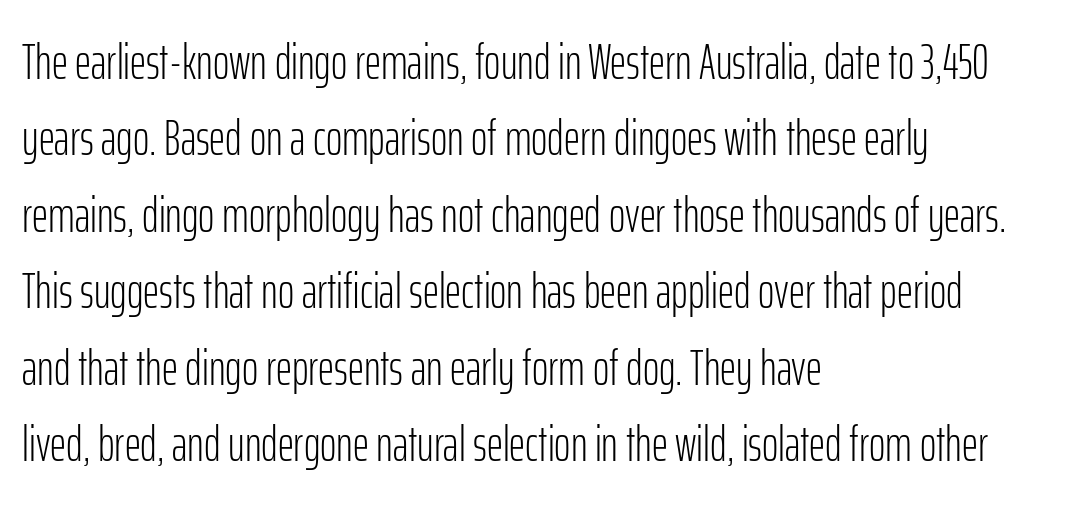
The image shows 50 px light, condensed sans-serif type, upright; set left-aligned, normal line spacing (1.53x), normal letter spacing, not underlined; low stroke contrast and a medium x-height.
